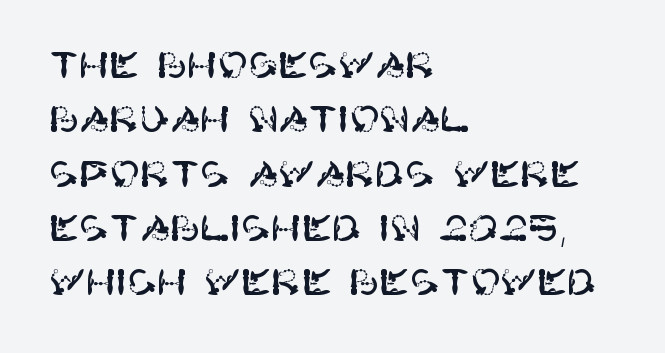
Horizontal alignment here is leftward, the default for most running prose. A typesetter would call this leading conventional body-copy spacing. Look at the tracking — it's just the regular setting, nothing added. No word sits above an underline. The characters display no serif detailing; their extremities are plain. The letters stand straight up with perfectly vertical stems.
